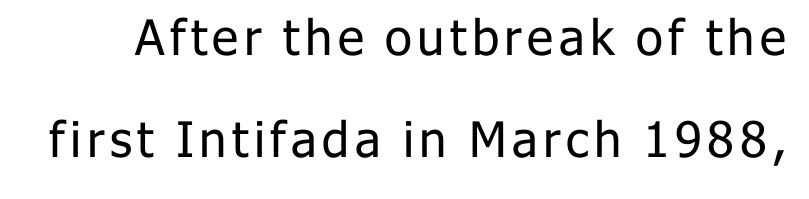
{"serif": "no", "italic": "no", "bold": "no", "weight": "regular", "width": "normal", "stroke_contrast": "low", "x_height": "medium", "monospaced": "no", "underline": "no", "line_spacing": "loose", "line_spacing_ratio": 2.09, "glyph_px": 49}
